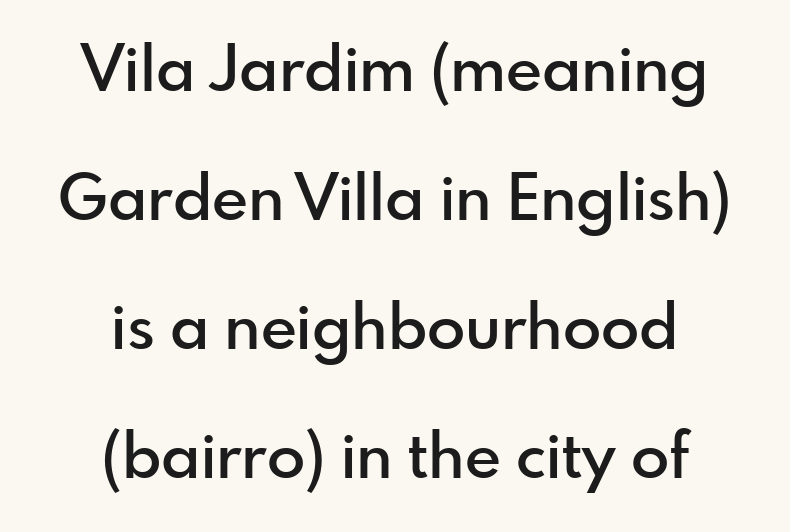
The image shows 63 px semibold sans-serif type, upright; set centered, loose line spacing (2.05x), normal letter spacing, not underlined; a small x-height.
